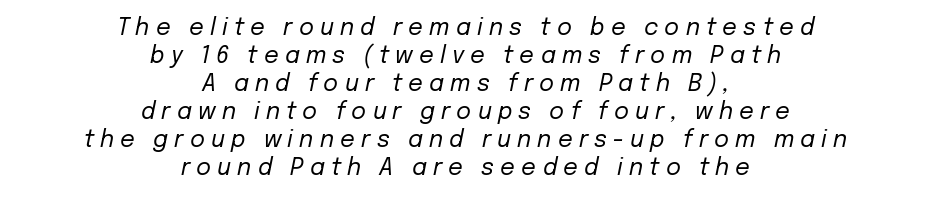
Characters follow at a spacing far wider than the type designer built in. Where is the straight margin? There isn't one; the lines are centered. A quiet, ordinary-to-light weight characterises the typeface. The letters are slanted; this is an italic face. Lines of text with bare space underneath.
